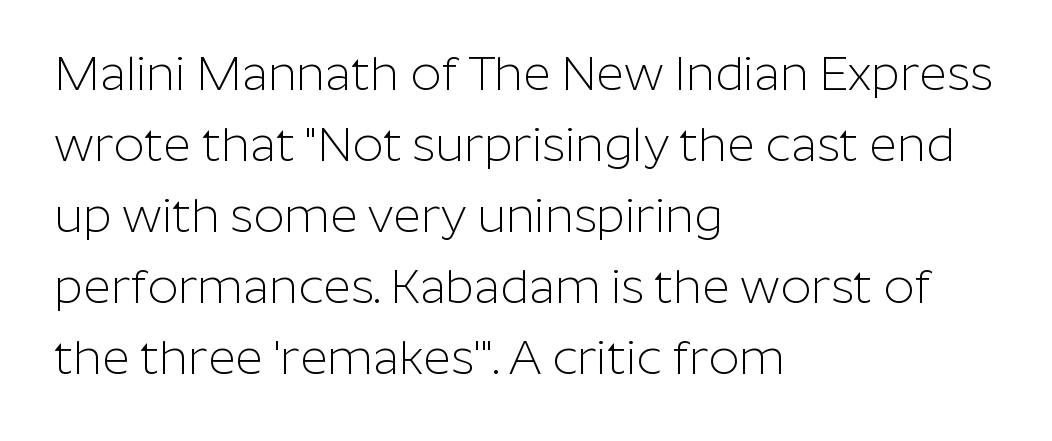
The image shows 48 px light sans-serif type, upright; set left-aligned, normal line spacing (1.48x), normal letter spacing, not underlined; low stroke contrast and a medium x-height.
